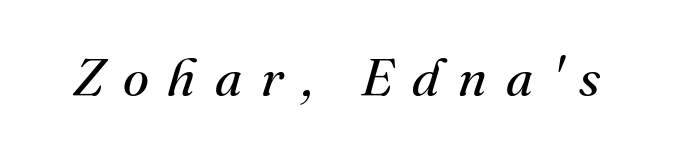
Rendered with sloped, italic letterforms. This is not heavy type; no bold has been used. The face used here is rendered with a markedly widened letterfit. Do the characters align in a grid? No, the font is proportional. The font family rendered here belongs to the serif group.
